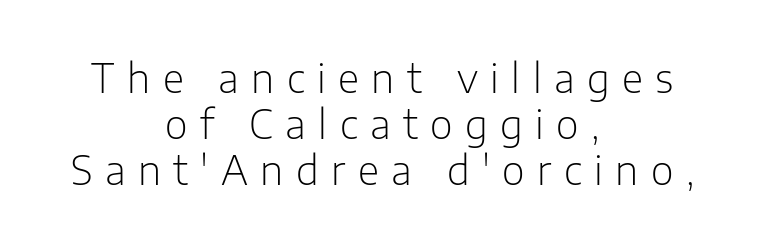
The image shows 39 px light sans-serif type, upright; set centered, line spacing 1.18x, unusually wide letter spacing (+0.32 em), not underlined; low stroke contrast and a medium x-height.
